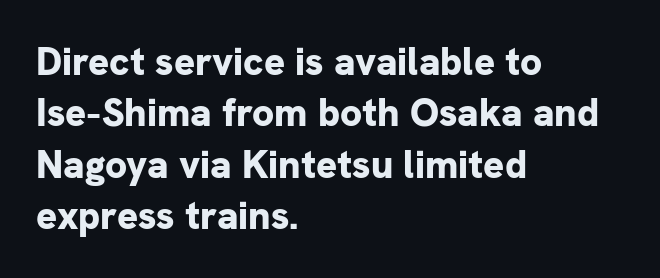
{"serif": "no", "italic": "no", "bold": "yes", "weight": "bold", "width": "normal", "stroke_contrast": "low", "x_height": "medium", "monospaced": "no", "underline": "no", "align": "left", "line_spacing": "normal", "line_spacing_ratio": 1.32, "letter_spacing": "normal", "letter_spacing_em": 0.0, "glyph_px": 39}
